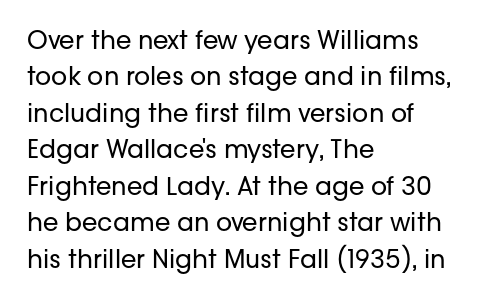
The image shows 25 px text type, upright; set left-aligned, normal line spacing (1.46x), normal letter spacing, not underlined.
